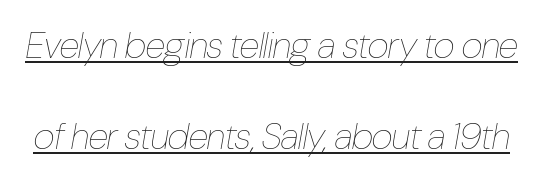
The image shows 37 px thin, condensed type, italic (leaning right); set loose line spacing (2.46x), normal letter spacing, underlined; low stroke contrast and a medium x-height.
